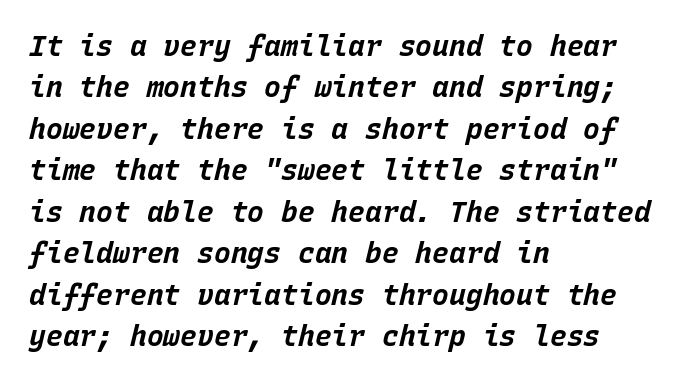
The image shows 28 px bold type, italic (leaning right), monospaced; set left-aligned, normal line spacing (1.48x), normal letter spacing, not underlined; low stroke contrast and a large x-height.
